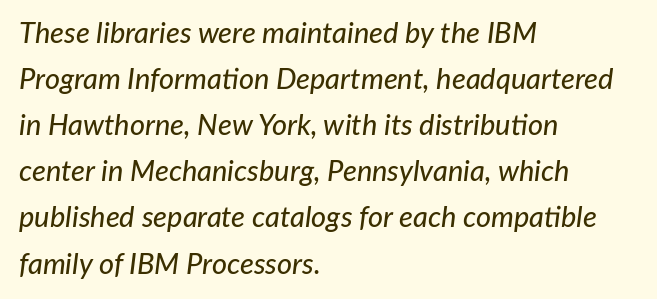
The image shows 29 px text type, italic (leaning right); set left-aligned, normal line spacing (1.59x), normal letter spacing, not underlined; low stroke contrast and a medium x-height.
